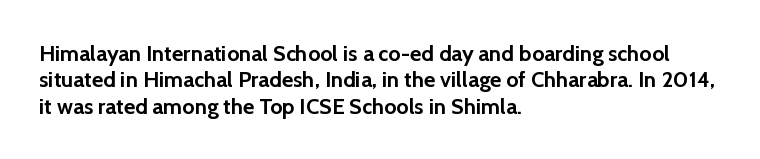
Q: Is the text bold? A: Yes.
Q: Is the text italic (slanted)? A: No, it is upright.
Q: Is the text underlined? A: No.
Q: How is the paragraph aligned? A: Left-aligned.
Q: Is the spacing between letters normal or unusually wide? A: Normal.
